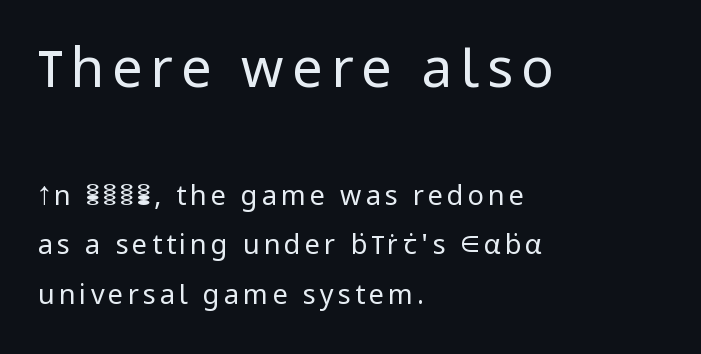
The image shows 54 px regular-weight sans-serif type, upright; set left-aligned, line spacing 1.83x, not underlined; the first (top) block is 2.0x larger; low stroke contrast and a medium x-height.
